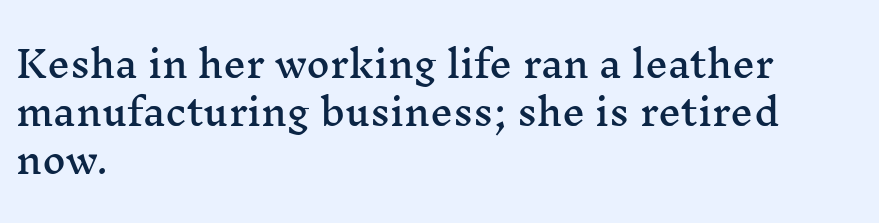
{"serif": "yes", "italic": "no", "width": "wide", "stroke_contrast": "medium", "x_height": "medium", "monospaced": "no", "underline": "no", "align": "left", "line_spacing": "normal", "line_spacing_ratio": 1.34, "letter_spacing": "normal", "letter_spacing_em": 0.0, "glyph_px": 36}
